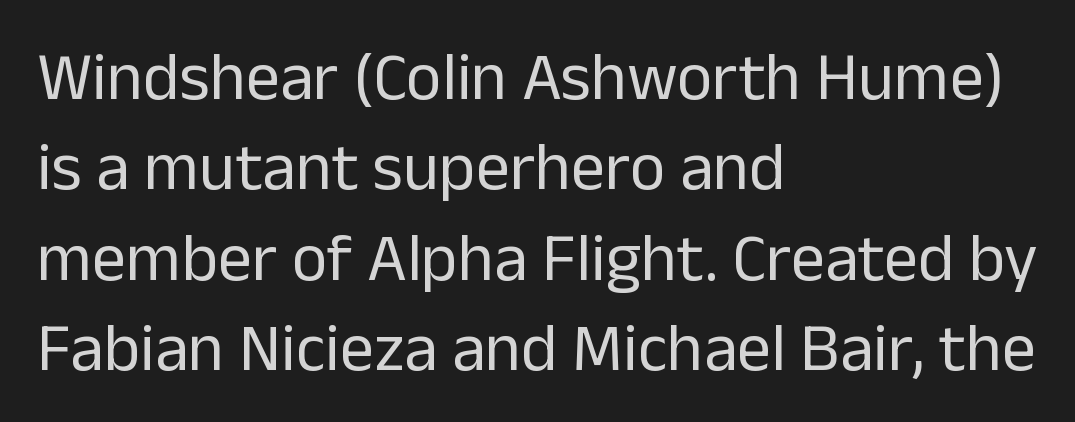
Q: Is the text bold? A: No.
Q: Is the text italic (slanted)? A: No, it is upright.
Q: Is the typeface a serif or a sans-serif typeface? A: Sans-serif.
Q: Is the text underlined? A: No.
Q: How is the paragraph aligned? A: Left-aligned.
Q: Is the spacing between letters normal or unusually wide? A: Normal.
Q: Is the spacing between lines tight, normal or loose? A: Normal.
Q: Width (condensed, normal, or wide)? A: Normal.
Q: Stroke contrast? A: Low.
Q: x-height? A: Medium.
Q: Monospaced? A: No.
